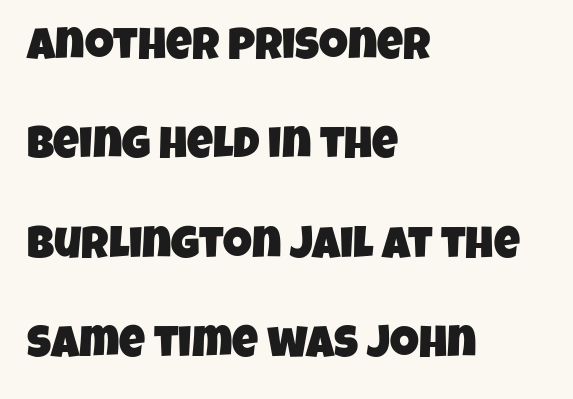
The image shows 45 px condensed sans-serif type; set left-aligned, loose line spacing (2.21x), normal letter spacing, not underlined; low stroke contrast and a large x-height.
